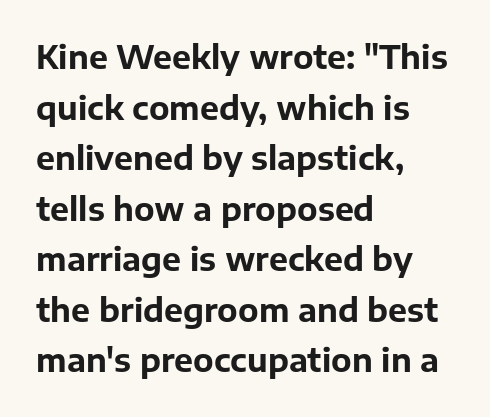
{"serif": "no", "italic": "no", "bold": "yes", "weight": "bold", "width": "normal", "stroke_contrast": "low", "x_height": "medium", "monospaced": "no", "underline": "no", "align": "left", "line_spacing": "normal", "line_spacing_ratio": 1.58, "letter_spacing": "normal", "letter_spacing_em": 0.0, "glyph_px": 32}
